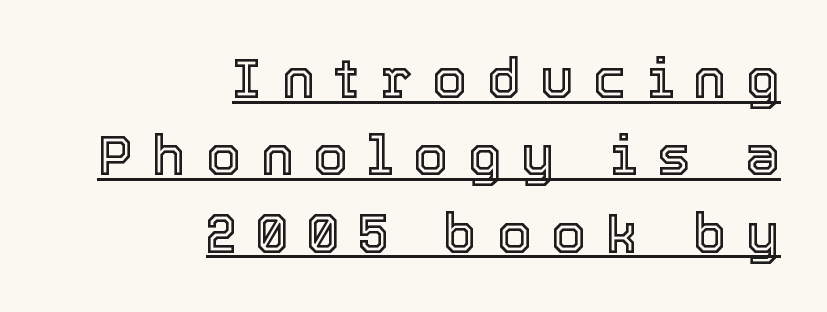
The image shows 56 px text type, upright; set right-aligned, normal line spacing (1.38x), unusually wide letter spacing (+0.35 em), underlined; a medium x-height.
